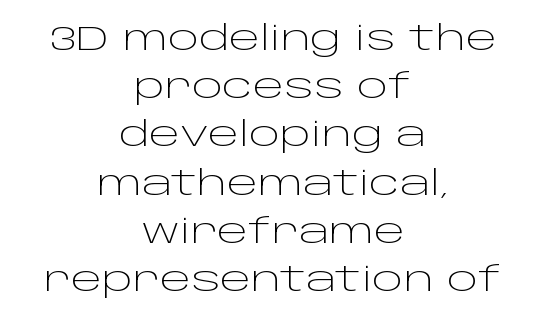
The image shows 33 px light, wide sans-serif type, upright; set centered, normal line spacing (1.46x), normal letter spacing, not underlined; low stroke contrast and a large x-height.
